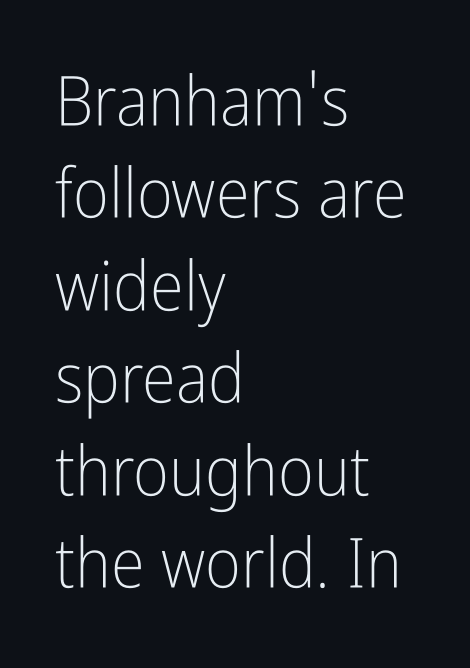
The image shows 69 px light, condensed sans-serif type, upright; set left-aligned, normal line spacing (1.34x), normal letter spacing, not underlined; low stroke contrast and a medium x-height.
